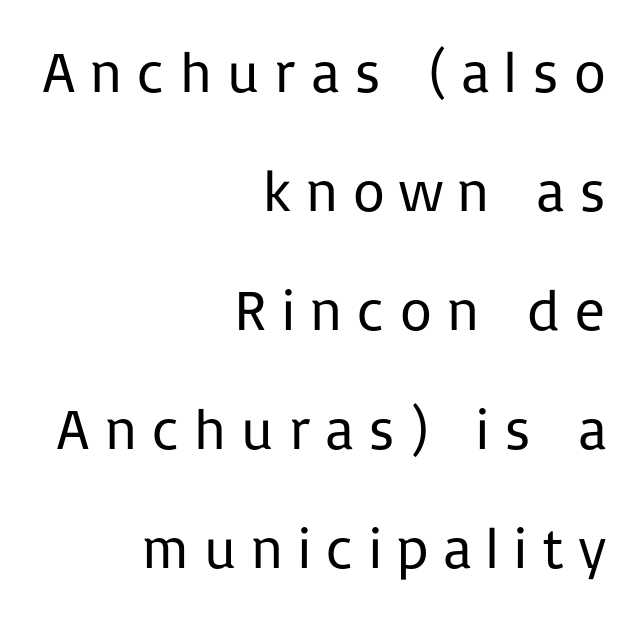
{"serif": "no", "italic": "no", "bold": "no", "weight": "regular", "width": "normal", "stroke_contrast": "low", "x_height": "medium", "monospaced": "no", "underline": "no", "align": "right", "line_spacing": "loose", "line_spacing_ratio": 2.05, "letter_spacing": "wide", "letter_spacing_em": 0.23, "glyph_px": 58}
